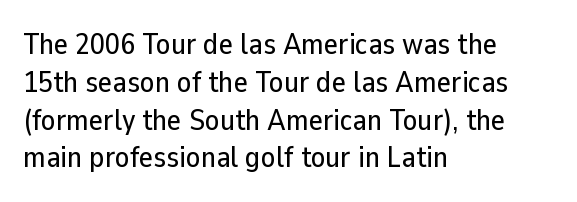
{"serif": "no", "italic": "no", "width": "normal", "stroke_contrast": "low", "x_height": "medium", "monospaced": "no", "underline": "no", "align": "left", "line_spacing": "normal", "line_spacing_ratio": 1.26, "letter_spacing": "normal", "letter_spacing_em": 0.0, "glyph_px": 30}
